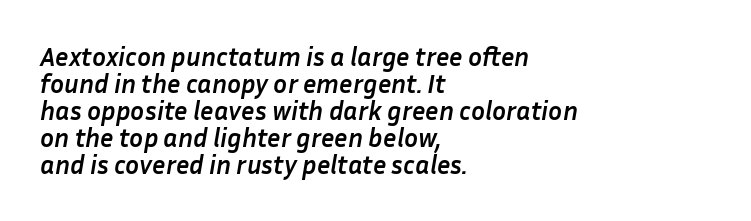
The image shows 26 px bold type, italic (leaning right); set left-aligned, tight line spacing (1.04x), normal letter spacing, not underlined.
